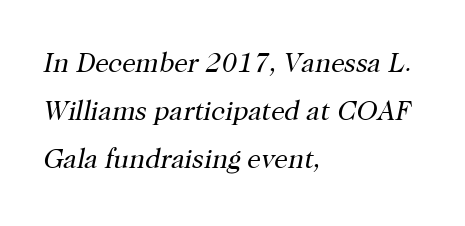
The image shows 27 px text type, italic (leaning right); set left-aligned, line spacing 1.77x, normal letter spacing, not underlined.
